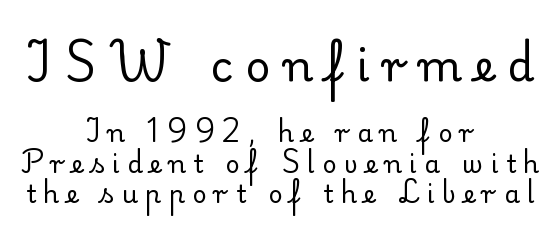
The image shows 43 px regular-weight serif type, upright; set centered, line spacing 1.21x, unusually wide letter spacing (+0.3 em), not underlined; the first (top) block is 1.72x larger; low stroke contrast and a small x-height.
